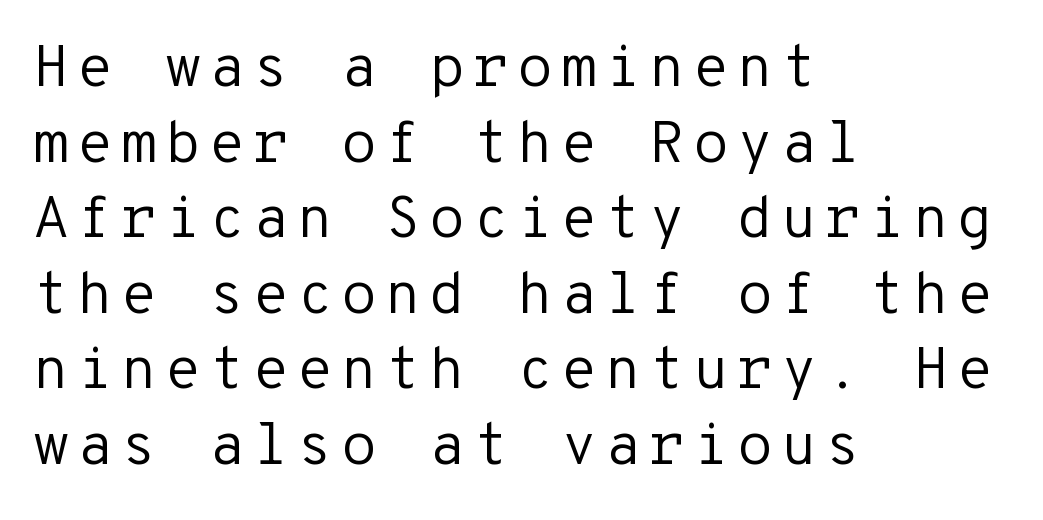
The image shows 59 px regular-weight sans-serif type, upright, monospaced; set left-aligned, normal line spacing (1.28x), not underlined; low stroke contrast and a medium x-height.
